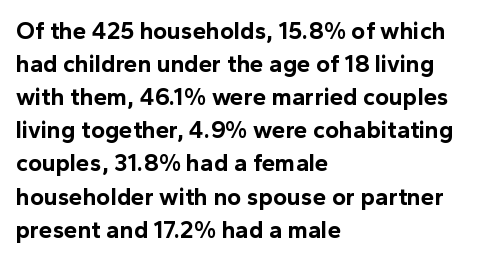
Q: Is the text bold? A: Yes.
Q: Is the text italic (slanted)? A: No, it is upright.
Q: Is the text underlined? A: No.
Q: How is the paragraph aligned? A: Left-aligned.
Q: Is the spacing between letters normal or unusually wide? A: Normal.
Q: Is the spacing between lines tight, normal or loose? A: Normal.
